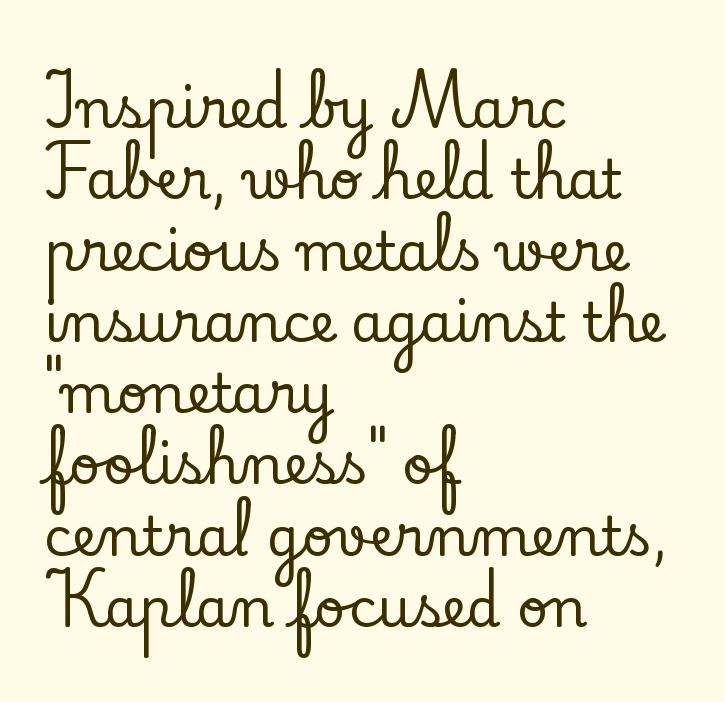
The letters advance in unequal steps, a hallmark of proportional type. The face used here is seriffed, in the tradition of book romans. The letters stand straight up with perfectly vertical stems. Summary of vertical rhythm: regular, with standard interline spacing.
